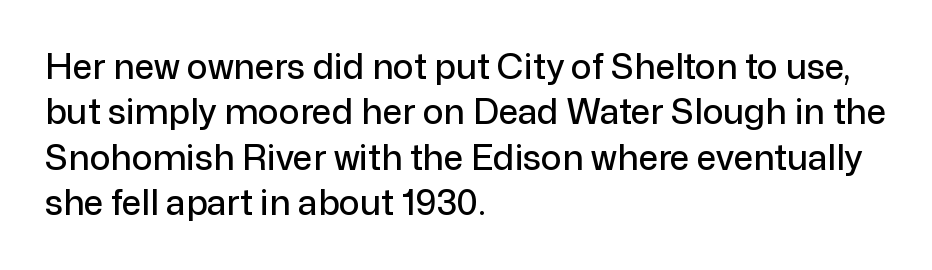
Q: Is the text italic (slanted)? A: No, it is upright.
Q: Is the typeface a serif or a sans-serif typeface? A: Sans-serif.
Q: Is the text underlined? A: No.
Q: How is the paragraph aligned? A: Left-aligned.
Q: Is the spacing between letters normal or unusually wide? A: Normal.
Q: Is the spacing between lines tight, normal or loose? A: Normal.
Q: Width (condensed, normal, or wide)? A: Normal.
Q: Stroke contrast? A: Low.
Q: x-height? A: Medium.
Q: Monospaced? A: No.
